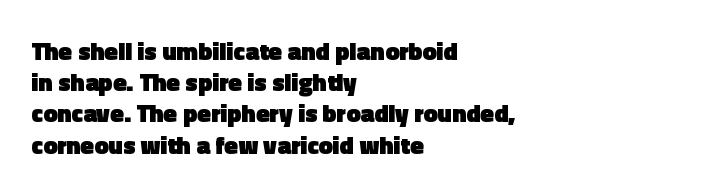
Caption: standard tracking, unaltered. Weight: bold. Line beginnings align vertically; line endings do not. The type sits square on the baseline with zero lean.
